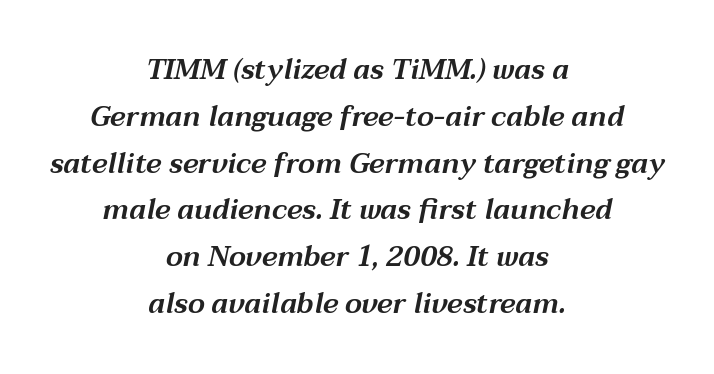
In terms of letterspacing, this is plain default setting. The strip under each line holds only bare page. Casual observation: everything's sitting right in the middle. If you drew a line through each stem, it would be angled.
